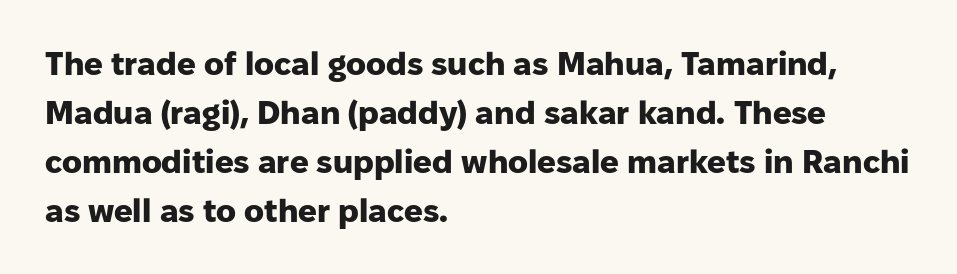
The image shows 33 px heavy sans-serif type, upright; set left-aligned, normal line spacing (1.48x), normal letter spacing, not underlined; low stroke contrast and a medium x-height.
